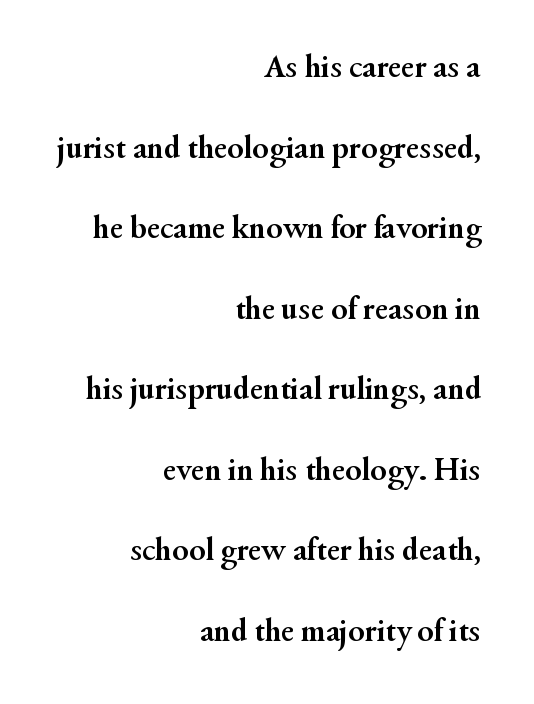
Every letter is thick-stroked: bold, no question. One glance says open: line gaps are wider than usual. Think of a printed novel: that variable character pitch is what you see here. The rag falls on the left side of this text block. Words float on clear page, feet unadorned.
